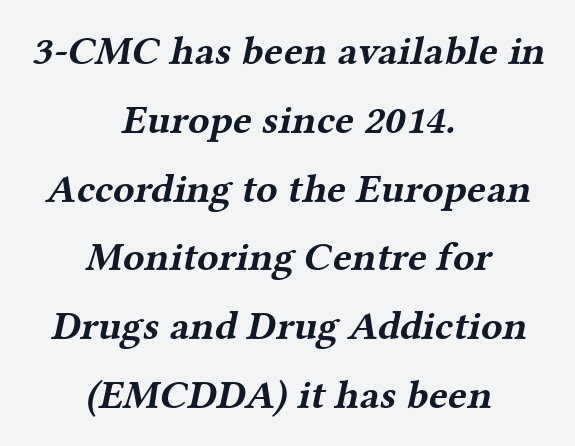
The image shows 40 px bold, wide serif type; set centered, line spacing 1.72x, normal letter spacing, not underlined; medium stroke contrast and a medium x-height.
